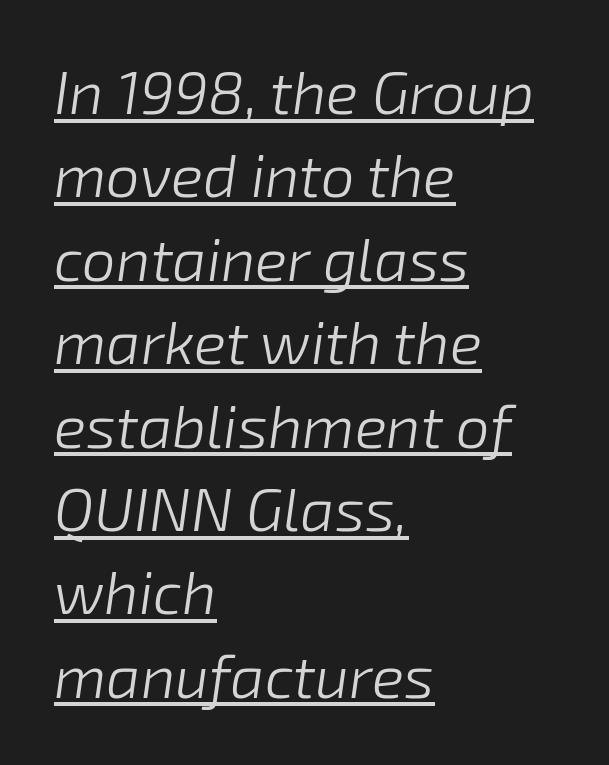
{"italic": "yes", "lean": "right", "slant_degrees": 8, "bold": "no", "weight": "light", "width": "normal", "stroke_contrast": "low", "x_height": "medium", "monospaced": "no", "underline": "yes", "align": "left", "line_spacing": "normal", "line_spacing_ratio": 1.39, "letter_spacing": "normal", "letter_spacing_em": 0.0, "glyph_px": 60}
